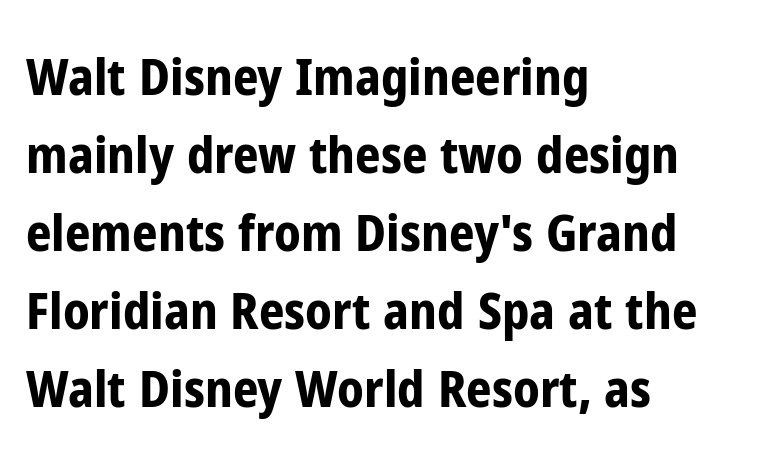
Q: Is the text bold? A: Yes.
Q: Is the text italic (slanted)? A: No, it is upright.
Q: Is the typeface a serif or a sans-serif typeface? A: Sans-serif.
Q: Is the text underlined? A: No.
Q: How is the paragraph aligned? A: Left-aligned.
Q: Is the spacing between letters normal or unusually wide? A: Normal.
Q: Is the spacing between lines tight, normal or loose? A: Normal.
Q: Width (condensed, normal, or wide)? A: Condensed.
Q: Stroke contrast? A: Low.
Q: x-height? A: Medium.
Q: Monospaced? A: No.
